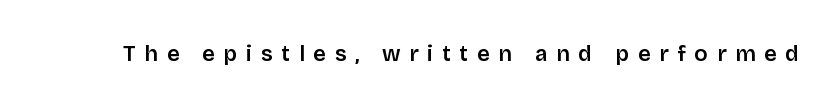
What weight is shown? A semibold, between regular and bold. The tracking jumps out immediately: characters are airy and widely separated. Rendered with straight, roman letterforms. The area under the type is left untouched.
